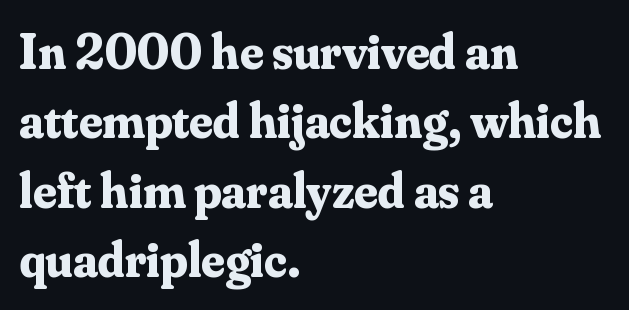
The image shows 51 px bold serif type, upright; set left-aligned, normal line spacing (1.36x), normal letter spacing, not underlined; medium stroke contrast and a small x-height.
